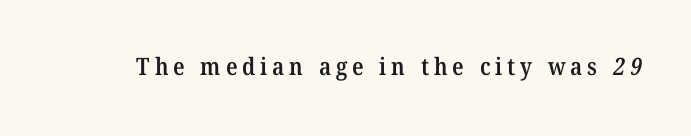
{"bold": "semi", "underline": "no", "letter_spacing": "wide", "letter_spacing_em": 0.2, "glyph_px": 24}
